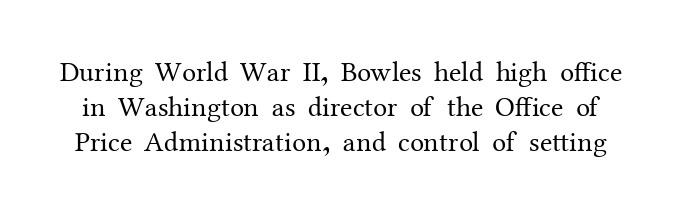
Q: Is the text bold? A: No.
Q: Is the text italic (slanted)? A: No, it is upright.
Q: Is the typeface a serif or a sans-serif typeface? A: Serif.
Q: Is the text underlined? A: No.
Q: Is the spacing between letters normal or unusually wide? A: Normal.
Q: Is the spacing between lines tight, normal or loose? A: Normal.
Q: Width (condensed, normal, or wide)? A: Normal.
Q: Stroke contrast? A: Medium.
Q: x-height? A: Medium.
Q: Monospaced? A: No.
